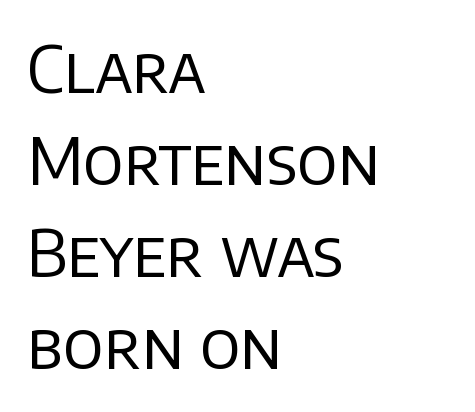
Q: Is the text bold? A: No.
Q: Is the text italic (slanted)? A: No, it is upright.
Q: Is the typeface a serif or a sans-serif typeface? A: Sans-serif.
Q: Is the text underlined? A: No.
Q: How is the paragraph aligned? A: Left-aligned.
Q: Is the spacing between letters normal or unusually wide? A: Normal.
Q: Is the spacing between lines tight, normal or loose? A: Normal.
Q: Width (condensed, normal, or wide)? A: Normal.
Q: Stroke contrast? A: Low.
Q: x-height? A: Large.
Q: Monospaced? A: No.
